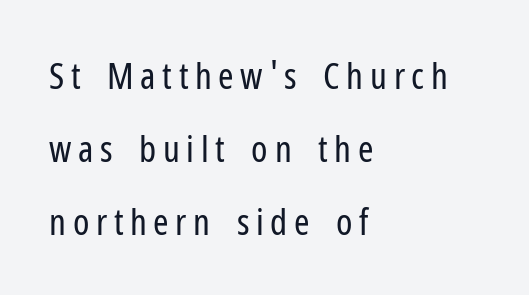
This sample uses a sans-serif face. No word sits above an underline. Nothing heavy about these letters — not bold at all. Notice how the stems are strictly vertical — no italics here. Looks like regular typesetting: each glyph gets only the width it needs. These lines stack with their left ends in a neat column.
